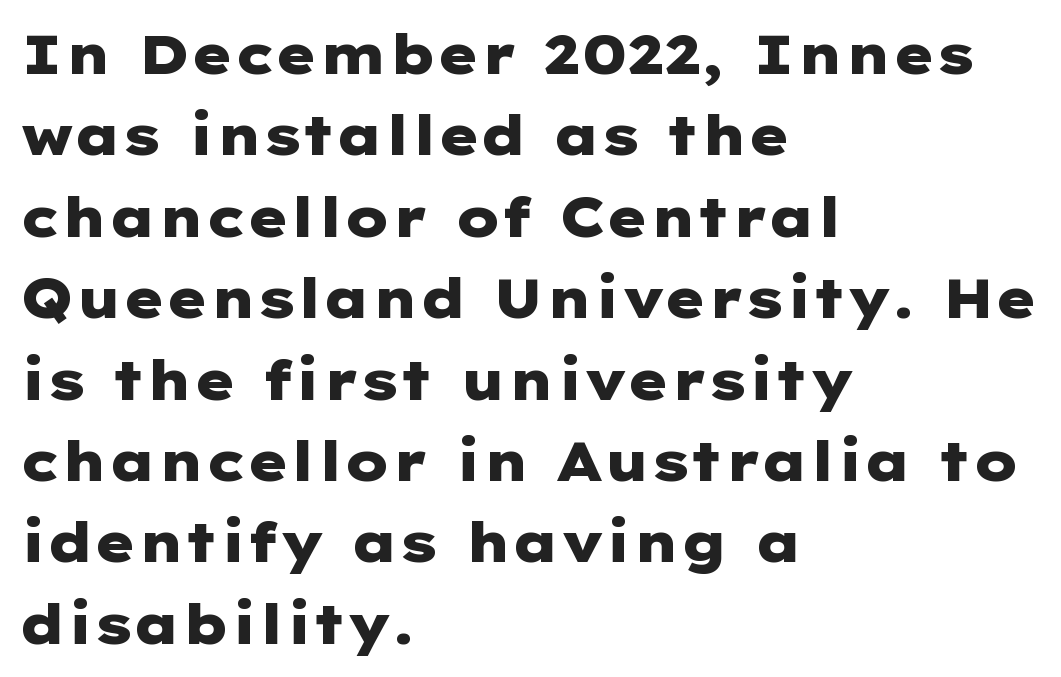
Q: Is the text bold? A: Yes.
Q: Is the text italic (slanted)? A: No, it is upright.
Q: Is the typeface a serif or a sans-serif typeface? A: Sans-serif.
Q: Is the text underlined? A: No.
Q: How is the paragraph aligned? A: Left-aligned.
Q: Is the spacing between letters normal or unusually wide? A: Normal.
Q: Is the spacing between lines tight, normal or loose? A: Normal.
Q: Width (condensed, normal, or wide)? A: Wide.
Q: Stroke contrast? A: Low.
Q: x-height? A: Medium.
